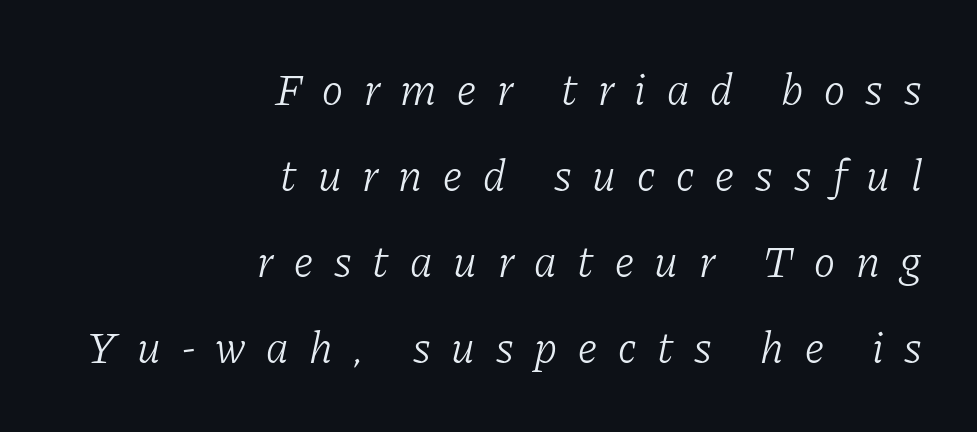
The image shows 45 px light serif type, italic (leaning right); set right-aligned, loose line spacing (1.91x), unusually wide letter spacing (+0.46 em), not underlined; low stroke contrast and a medium x-height.
